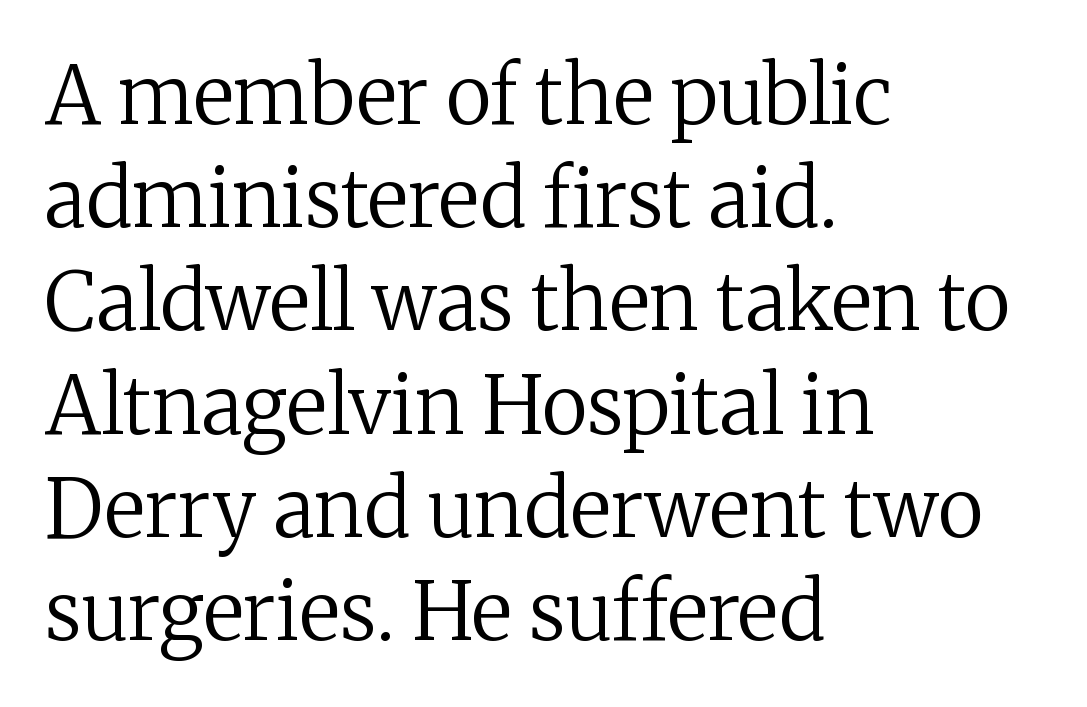
Is this a sans? No — the strokes have serifs. Alignment: flush left. The face looks like a standard text weight, possibly lighter. Do the characters align in a grid? No, the font is proportional.
